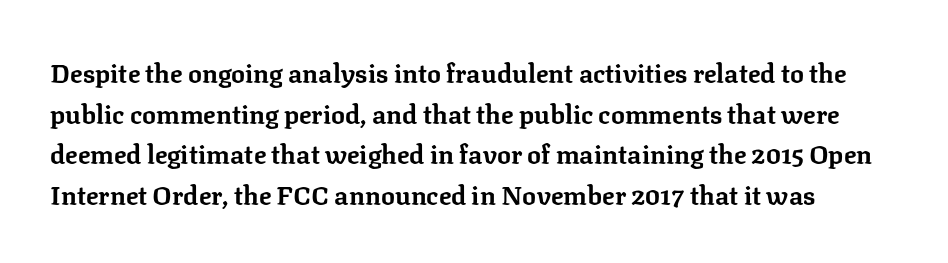
{"italic": "no", "bold": "yes", "underline": "no", "line_spacing": "normal", "line_spacing_ratio": 1.56, "letter_spacing": "normal", "letter_spacing_em": 0.0, "glyph_px": 26}
